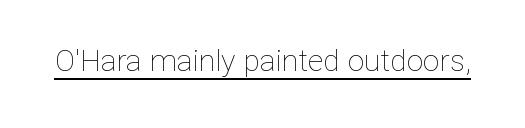
Q: Is the text bold? A: No.
Q: Is the text italic (slanted)? A: No, it is upright.
Q: Is the text underlined? A: Yes.
Q: Is the spacing between letters normal or unusually wide? A: Normal.
Q: Width (condensed, normal, or wide)? A: Normal.
Q: Stroke contrast? A: Low.
Q: x-height? A: Medium.
Q: Monospaced? A: No.
